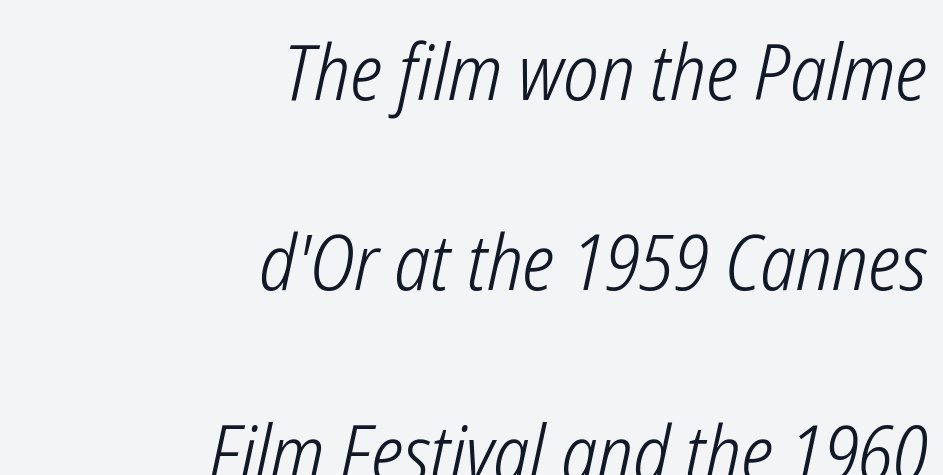
The image shows 78 px light, condensed type, italic (leaning right); set right-aligned, loose line spacing (2.44x), normal letter spacing, not underlined; low stroke contrast and a medium x-height.
